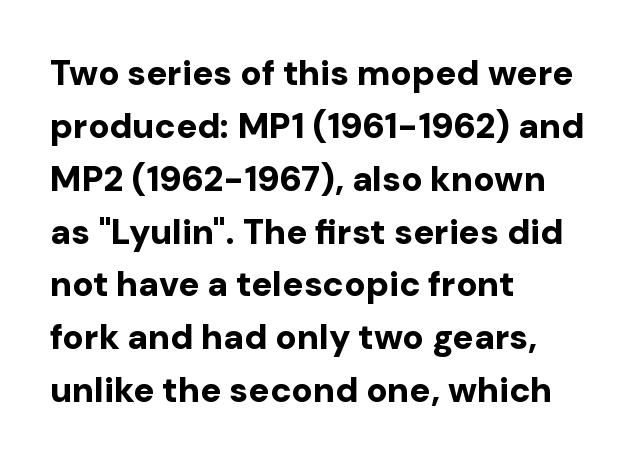
{"serif": "no", "italic": "no", "bold": "yes", "weight": "bold", "width": "normal", "stroke_contrast": "low", "x_height": "medium", "monospaced": "no", "underline": "no", "align": "left", "line_spacing": "normal", "line_spacing_ratio": 1.51, "letter_spacing": "normal", "letter_spacing_em": 0.0, "glyph_px": 35}
